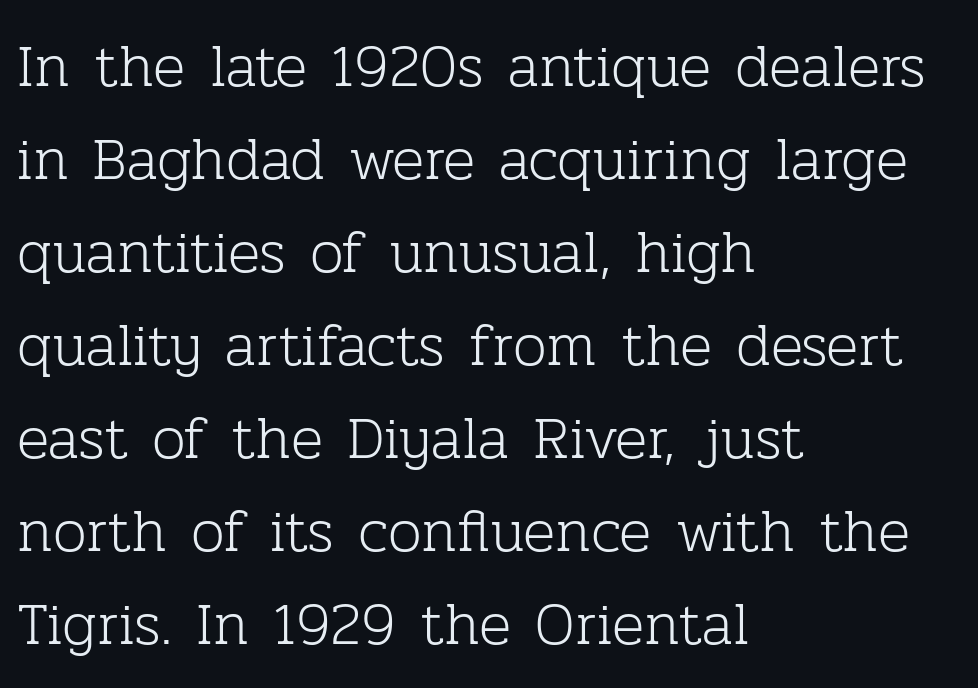
Q: Is the text bold? A: No.
Q: Is the text italic (slanted)? A: No, it is upright.
Q: Is the typeface a serif or a sans-serif typeface? A: Serif.
Q: Is the text underlined? A: No.
Q: How is the paragraph aligned? A: Left-aligned.
Q: Is the spacing between letters normal or unusually wide? A: Normal.
Q: Is the spacing between lines tight, normal or loose? A: Normal.
Q: Width (condensed, normal, or wide)? A: Normal.
Q: Stroke contrast? A: Low.
Q: x-height? A: Medium.
Q: Monospaced? A: No.
